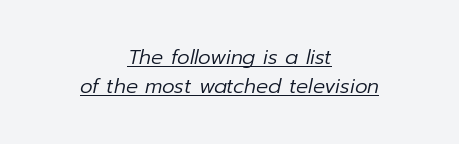
{"italic": "yes", "lean": "right", "slant_degrees": 12, "bold": "no", "underline": "yes", "align": "center", "line_spacing": "normal", "line_spacing_ratio": 1.44, "letter_spacing": "normal", "letter_spacing_em": 0.0, "glyph_px": 20}
